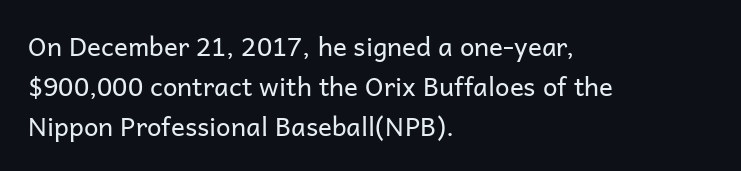
Nobody touched the tracking dial on this one. Line starts are locked; line ends wander. The block of text has a typical density, with ordinary space between rows. The glyphs are unaccompanied by any horizontal stroke below them. Notice how the stems are strictly vertical — no italics here. These glyphs show unthickened strokes, regular width or finer.
